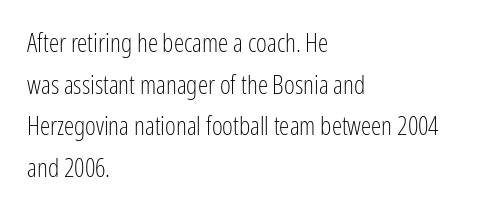
Q: Is the text bold? A: No.
Q: Is the text italic (slanted)? A: No, it is upright.
Q: Is the text underlined? A: No.
Q: How is the paragraph aligned? A: Left-aligned.
Q: Is the spacing between letters normal or unusually wide? A: Normal.
Q: Is the spacing between lines tight, normal or loose? A: Normal.
